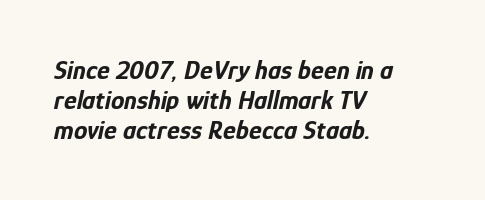
The image shows 27 px bold type, italic (leaning right); set left-aligned, tight line spacing (1.12x), normal letter spacing, not underlined.
